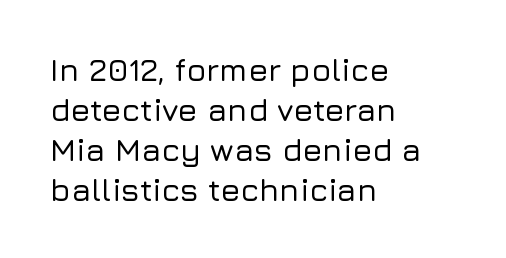
The image shows 32 px sans-serif type, upright; set left-aligned, normal line spacing (1.25x), normal letter spacing, not underlined; low stroke contrast and a medium x-height.
